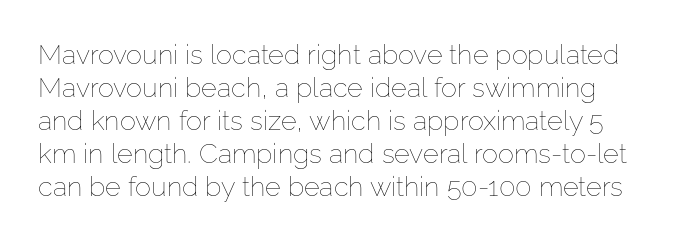
Q: Is the text bold? A: No.
Q: Is the text italic (slanted)? A: No, it is upright.
Q: Is the text underlined? A: No.
Q: Is the spacing between letters normal or unusually wide? A: Normal.
